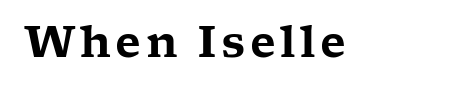
The image shows 43 px wide serif type, upright; set not underlined; low stroke contrast and a medium x-height.
